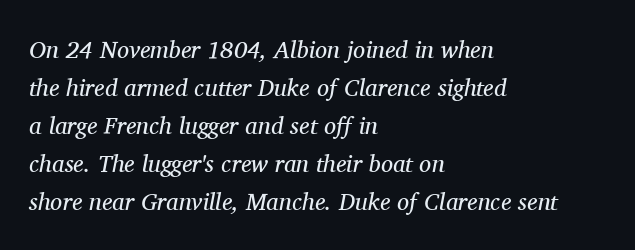
{"italic": "yes", "lean": "right", "slant_degrees": 11, "bold": "no", "underline": "no", "align": "left", "line_spacing": "normal", "line_spacing_ratio": 1.58, "letter_spacing": "normal", "letter_spacing_em": 0.0, "glyph_px": 24}
